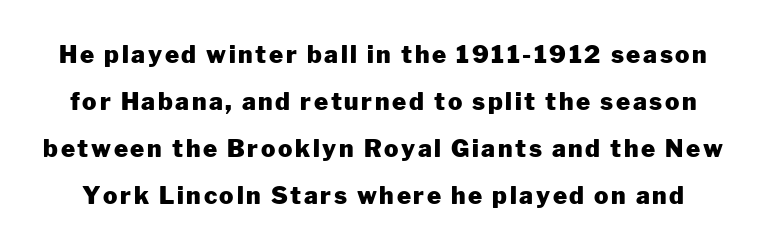
The image shows 24 px bold type, upright; set loose line spacing (1.96x), not underlined.
